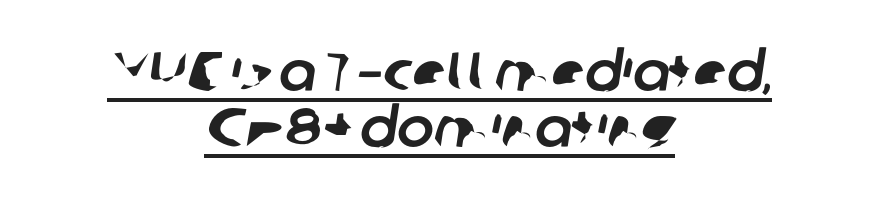
Q: Is the typeface a serif or a sans-serif typeface? A: Sans-serif.
Q: Is the text underlined? A: Yes.
Q: How is the paragraph aligned? A: Centered.
Q: Is the spacing between letters normal or unusually wide? A: Normal.
Q: Is the spacing between lines tight, normal or loose? A: Tight.
Q: Width (condensed, normal, or wide)? A: Normal.
Q: Stroke contrast? A: Low.
Q: x-height? A: Medium.
Q: Monospaced? A: No.
